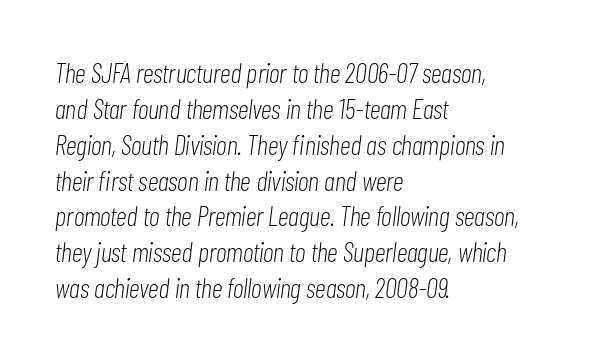
The image shows 28 px light, condensed type, italic (leaning right); set left-aligned, normal line spacing (1.28x), normal letter spacing, not underlined; low stroke contrast and a medium x-height.
